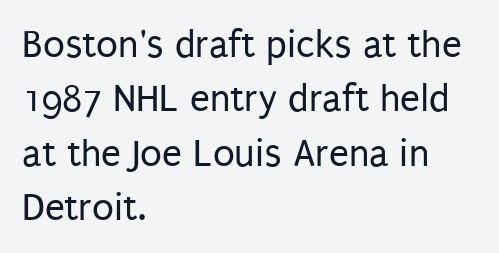
Q: Is the text bold? A: No.
Q: Is the text italic (slanted)? A: No, it is upright.
Q: Is the typeface a serif or a sans-serif typeface? A: Sans-serif.
Q: Is the text underlined? A: No.
Q: How is the paragraph aligned? A: Left-aligned.
Q: Is the spacing between letters normal or unusually wide? A: Normal.
Q: Is the spacing between lines tight, normal or loose? A: Normal.
Q: Width (condensed, normal, or wide)? A: Condensed.
Q: Stroke contrast? A: Low.
Q: x-height? A: Large.
Q: Monospaced? A: No.
